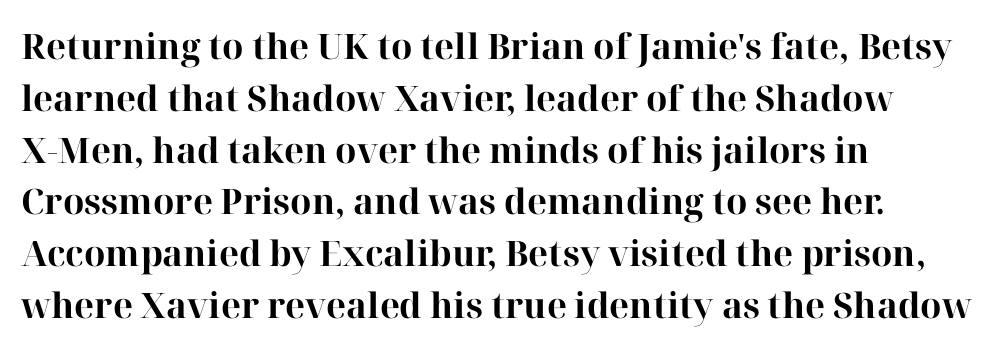
Q: Is the text bold? A: Yes.
Q: Is the text italic (slanted)? A: No, it is upright.
Q: Is the typeface a serif or a sans-serif typeface? A: Serif.
Q: Is the text underlined? A: No.
Q: How is the paragraph aligned? A: Left-aligned.
Q: Is the spacing between letters normal or unusually wide? A: Normal.
Q: Is the spacing between lines tight, normal or loose? A: Normal.
Q: Width (condensed, normal, or wide)? A: Normal.
Q: Stroke contrast? A: High.
Q: x-height? A: Medium.
Q: Monospaced? A: No.
